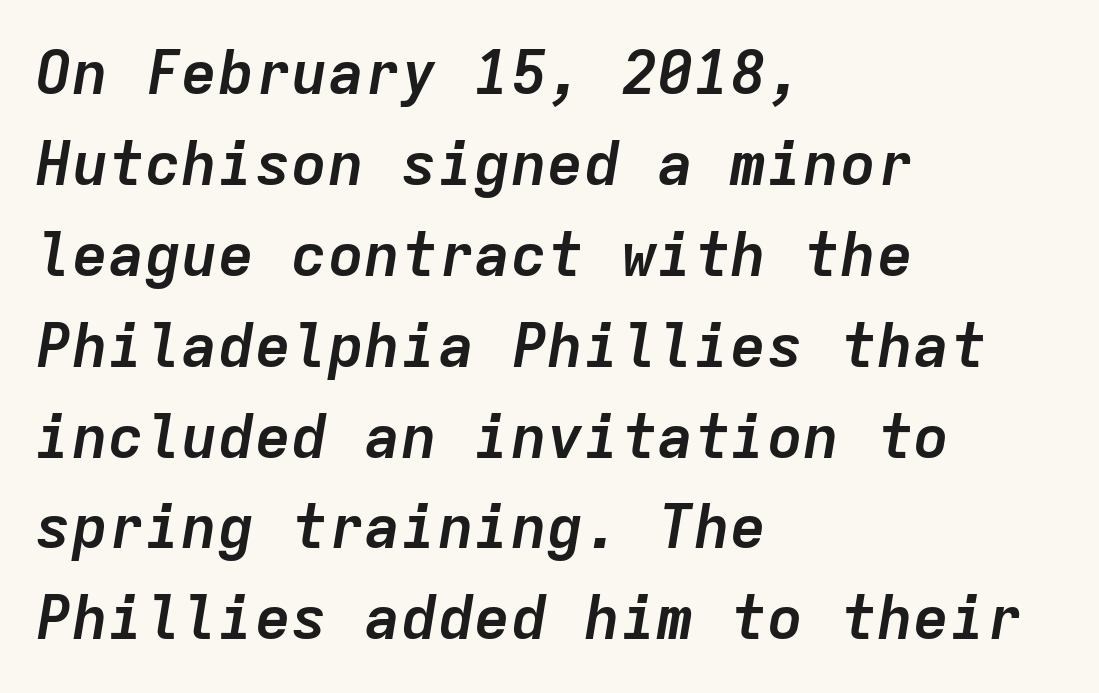
Standard letterfit; no display-style spreading of the glyphs. Summary of weight: heavy, a full bold. Regarding leading, the lines here are spaced in the standard way. Observe the lean: these are italic letterforms. Monospaced: the letters line up in strict vertical columns.
